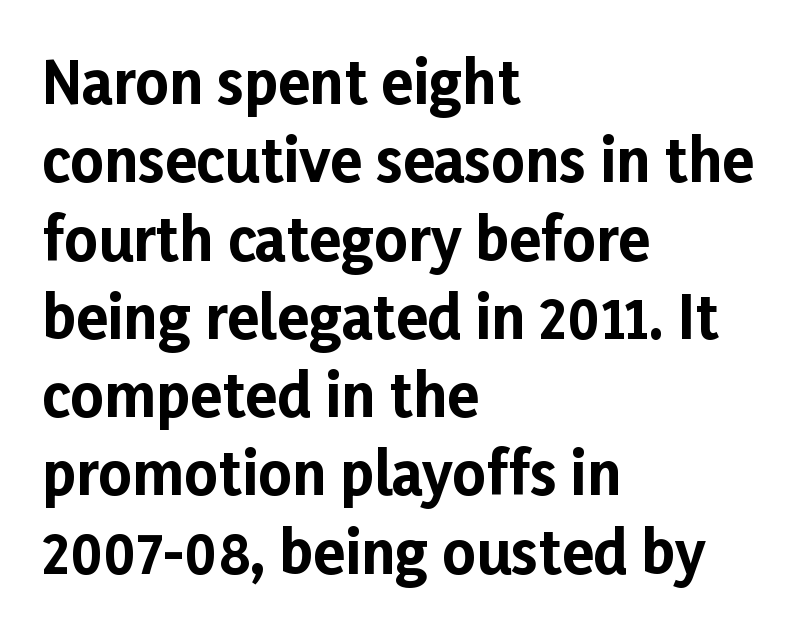
Descenders are the only things crossing below the line. The typesetting leans heavy: a genuine bold. If you drew a line through each stem, it would be perfectly vertical. These lines stack with their left ends in a neat column. You could not count columns in this text — the font is proportionally spaced.
